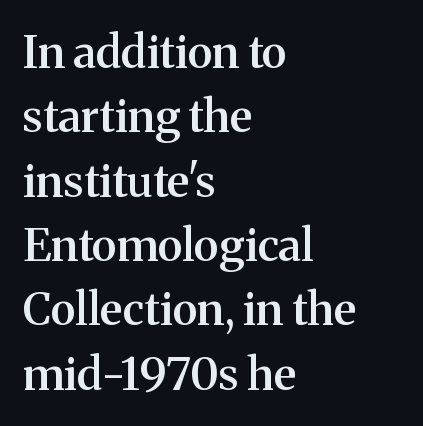
{"serif": "yes", "italic": "no", "bold": "semi", "weight": "semibold", "width": "normal", "stroke_contrast": "medium", "x_height": "medium", "monospaced": "no", "underline": "no", "align": "left", "line_spacing": "normal", "line_spacing_ratio": 1.43, "letter_spacing": "normal", "letter_spacing_em": 0.0, "glyph_px": 45}
